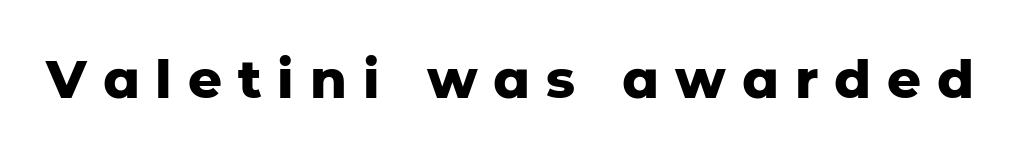
The image shows 53 px heavy sans-serif type, upright; set unusually wide letter spacing (+0.3 em), not underlined; low stroke contrast and a medium x-height.
